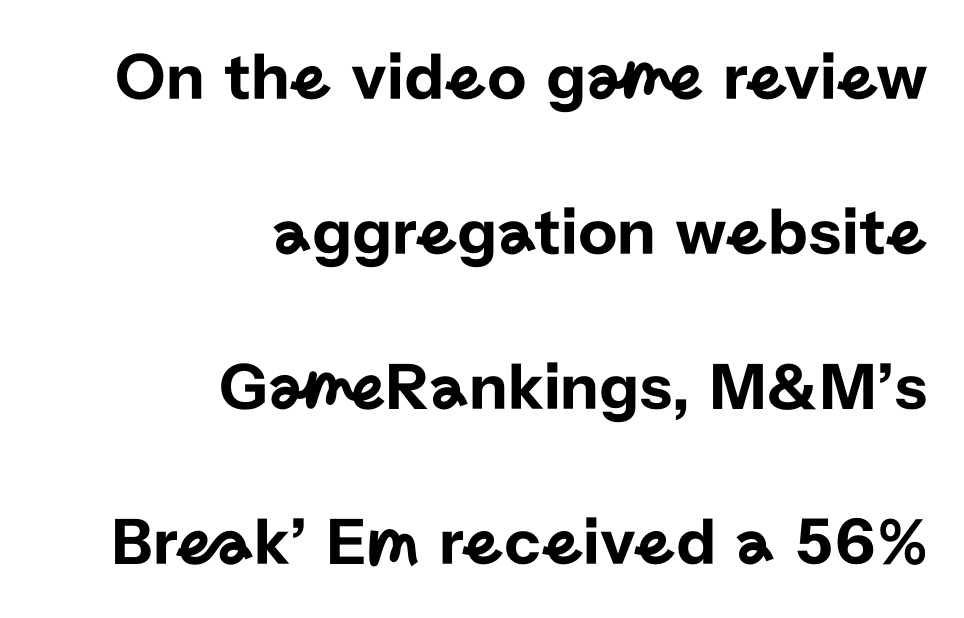
Here the designer chose a conventional face with non-uniform glyph widths. Widely set lines give the paragraph a tall, airy silhouette. The typesetter chose a ragged-left arrangement here. Rule under the text: the space is simply empty. Typographically, this falls in the sans-serif category.
